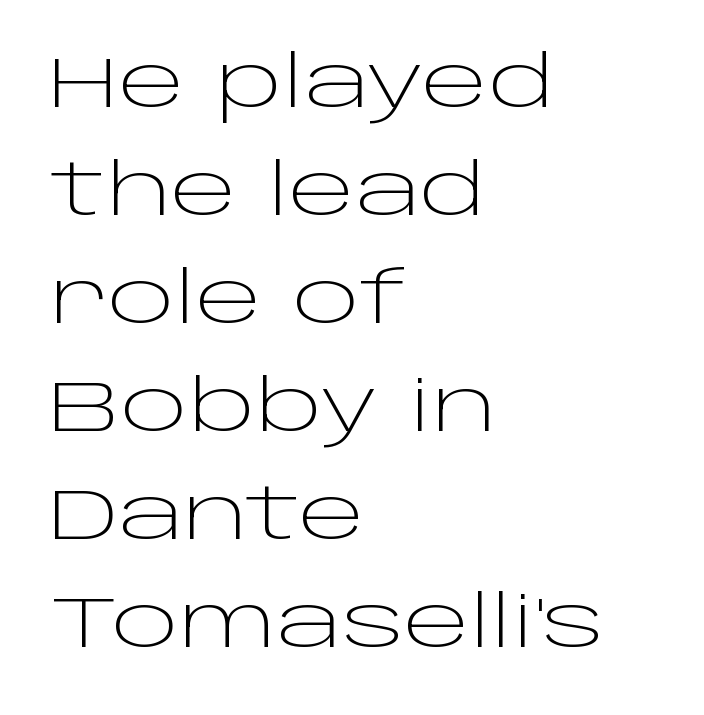
{"serif": "no", "italic": "no", "bold": "no", "weight": "light", "width": "wide", "stroke_contrast": "low", "x_height": "large", "monospaced": "no", "underline": "no", "align": "left", "line_spacing": "normal", "line_spacing_ratio": 1.52, "letter_spacing": "normal", "letter_spacing_em": 0.0, "glyph_px": 71}
